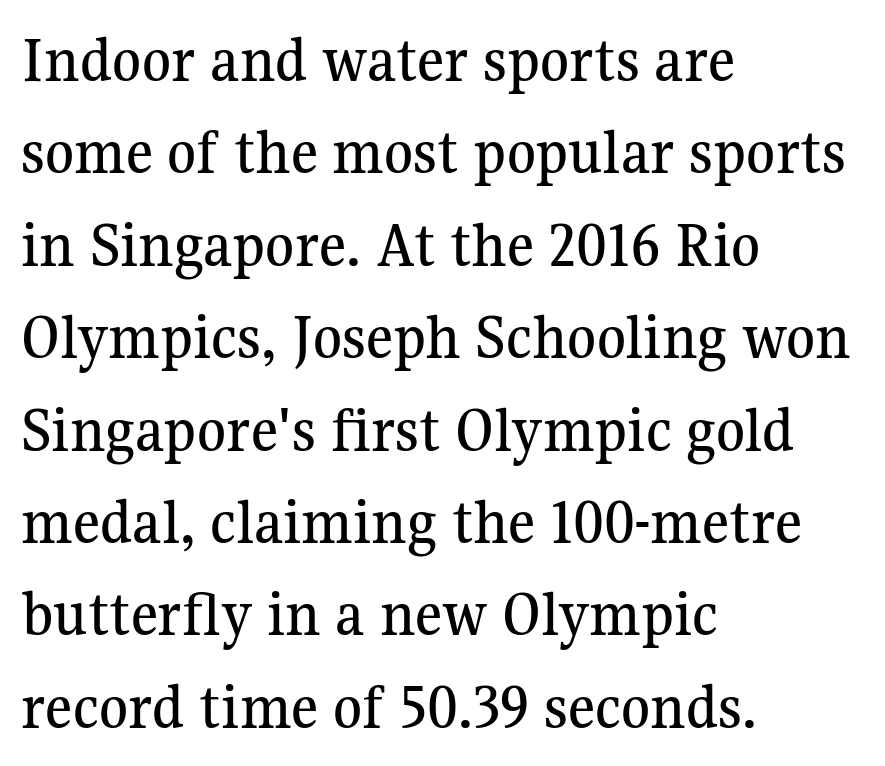
{"serif": "yes", "italic": "no", "width": "normal", "stroke_contrast": "medium", "x_height": "medium", "monospaced": "no", "underline": "no", "align": "left", "line_spacing": "normal", "line_spacing_ratio": 1.4, "letter_spacing": "normal", "letter_spacing_em": 0.0, "glyph_px": 66}
